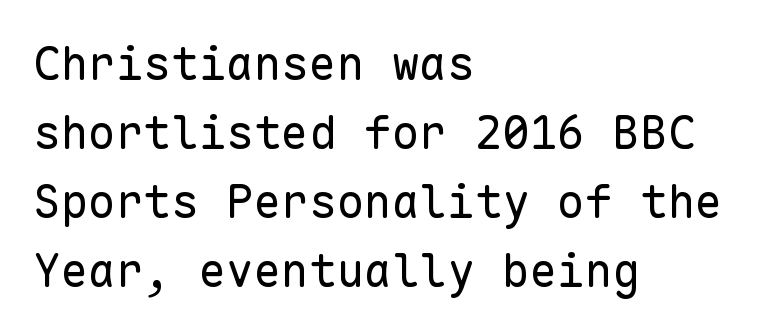
The image shows 46 px regular-weight sans-serif type, upright, monospaced; set left-aligned, normal line spacing (1.5x), normal letter spacing, not underlined; low stroke contrast and a medium x-height.
